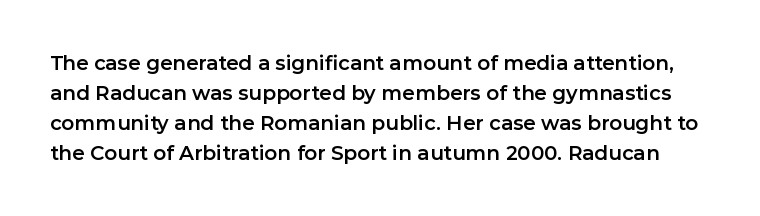
The image shows 20 px text type, upright; set normal line spacing (1.5x), normal letter spacing, not underlined.
